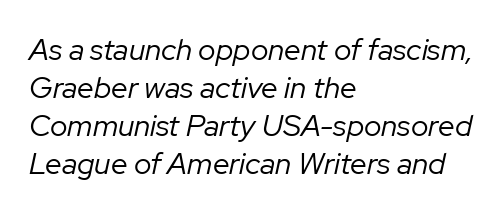
The passage shown is typed in a proportional face where columns would drift. The cut favours lightness, reaching ordinary text weight at its darkest. Caption: multi-line text, flush left, ragged right. Rule under the text: the space is simply empty. Line spacing here is normal.
